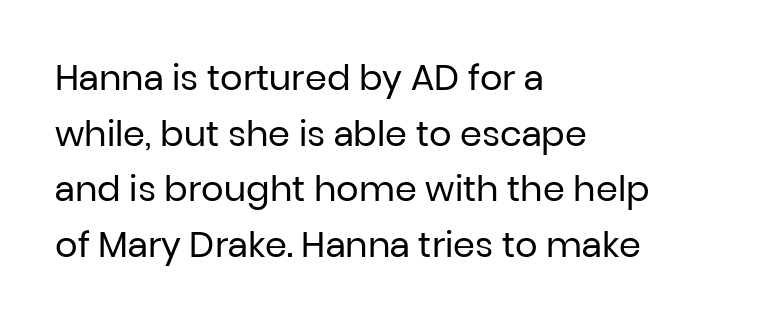
One-word summary of the alignment: left. Check under the words: just untouched page. The face used here is proportionally spaced, like ordinary book or web type. Stems here are at most as thick as an everyday book face.
